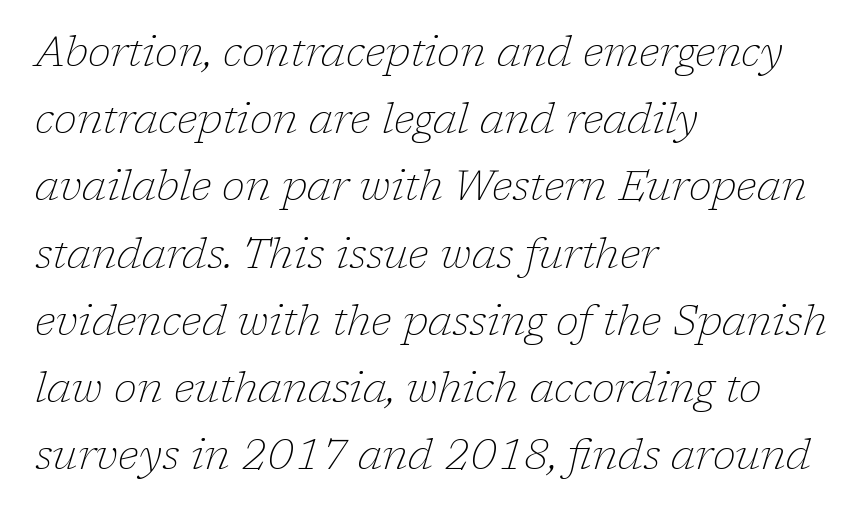
The compositor pushed each line to the left boundary. The passage shown has conventional tracking throughout. Nothing heavy about these letters — not bold at all. Check under the words: just untouched page. This block has exactly the height ordinary leading produces. The rendering uses natural spacing where letterforms have individual widths.
